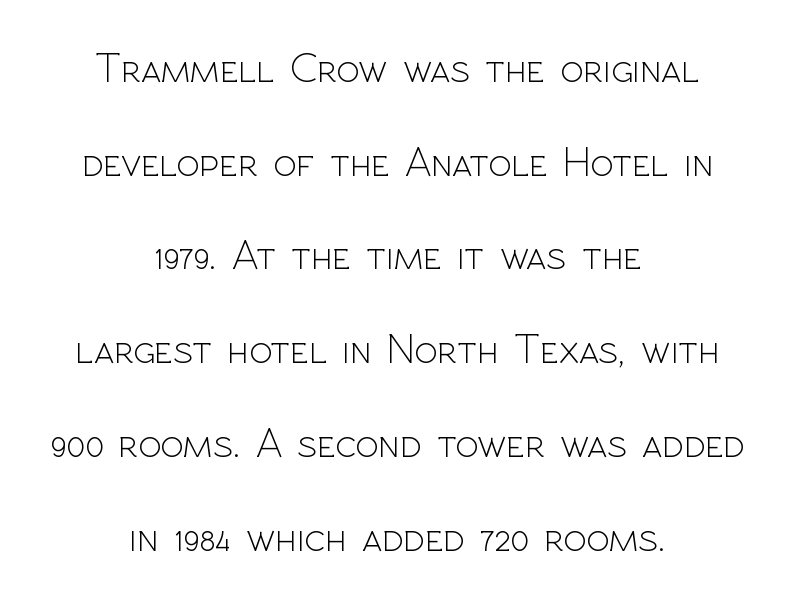
The image shows 43 px light sans-serif type, upright; set centered, loose line spacing (2.18x), normal letter spacing, not underlined; a medium x-height.
